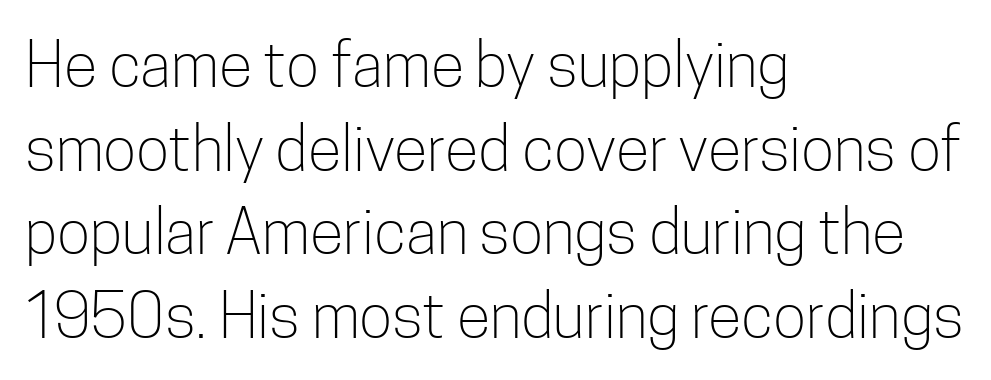
{"serif": "no", "italic": "no", "bold": "no", "weight": "light", "width": "condensed", "stroke_contrast": "low", "x_height": "medium", "monospaced": "no", "underline": "no", "align": "left", "line_spacing": "normal", "line_spacing_ratio": 1.35, "letter_spacing": "normal", "letter_spacing_em": 0.0, "glyph_px": 62}
